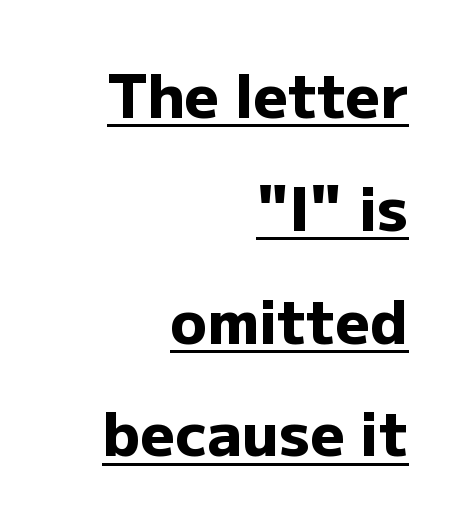
The image shows 60 px heavy sans-serif type, upright; set right-aligned, line spacing 1.88x, normal letter spacing, underlined; low stroke contrast and a medium x-height.
